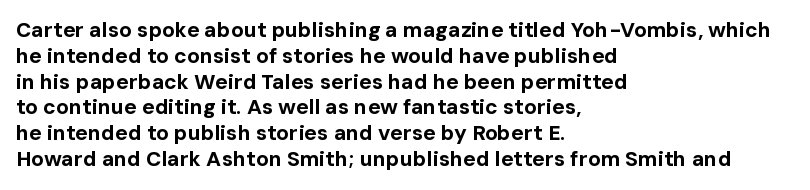
Q: Is the text bold? A: Yes.
Q: Is the text italic (slanted)? A: No, it is upright.
Q: Is the text underlined? A: No.
Q: How is the paragraph aligned? A: Left-aligned.
Q: Is the spacing between letters normal or unusually wide? A: Normal.
